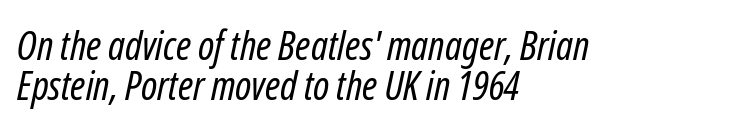
Compared with typical body copy, the letter spacing here is the same. Note the varied advance widths — an 'i' is clearly narrower than an 'm'. Every row of glyphs begins at an identical x-position on the left. The lines are packed closely together with very little leading.
